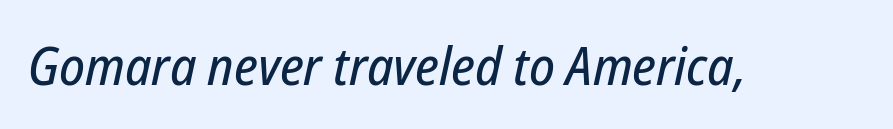
There is no visible air inserted between adjacent glyphs. The passage shown leans; its letterforms are oblique. The strip under each line holds only bare page. Note the varied advance widths — an 'i' is clearly narrower than an 'm'.
